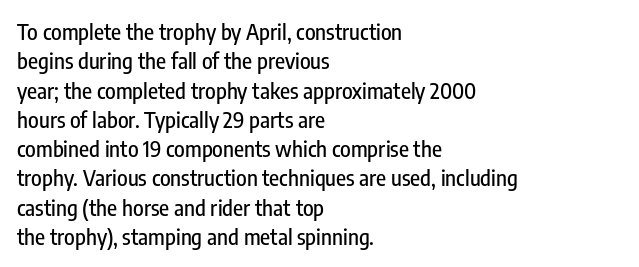
Q: Is the text italic (slanted)? A: No, it is upright.
Q: Is the text underlined? A: No.
Q: How is the paragraph aligned? A: Left-aligned.
Q: Is the spacing between letters normal or unusually wide? A: Normal.
Q: Is the spacing between lines tight, normal or loose? A: Normal.
